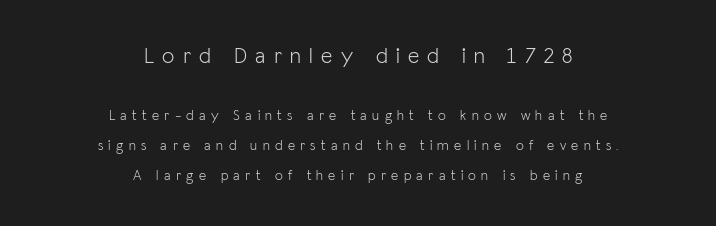
The image shows 22 px text type, upright; set centered, loose line spacing (2.12x), unusually wide letter spacing (+0.38 em), not underlined; the first (top) block is 1.57x larger.
